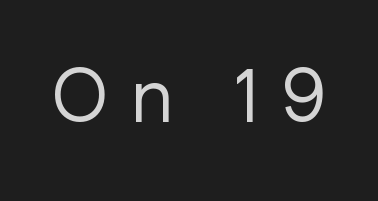
{"serif": "no", "italic": "no", "bold": "no", "weight": "regular", "width": "normal", "stroke_contrast": "low", "x_height": "medium", "monospaced": "no", "underline": "no", "letter_spacing": "wide", "letter_spacing_em": 0.3, "glyph_px": 75}
